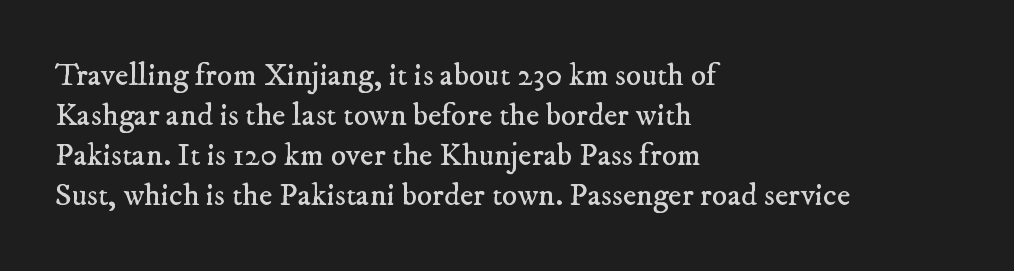
The image shows 32 px regular-weight serif type; set left-aligned, normal line spacing (1.25x), normal letter spacing, not underlined; low stroke contrast and a small x-height.
